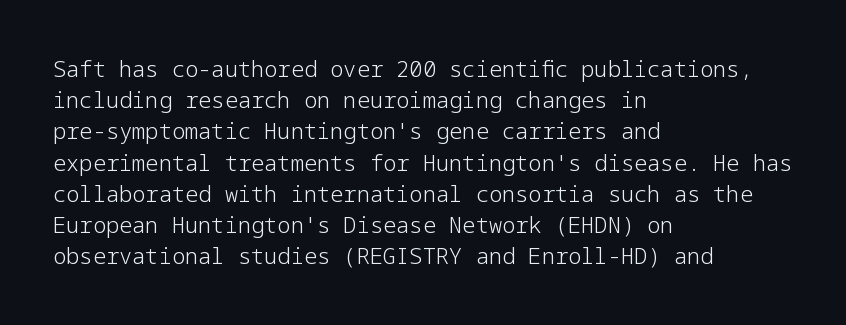
The image shows 22 px text type, upright; set left-aligned, normal line spacing (1.42x), normal letter spacing, not underlined.
